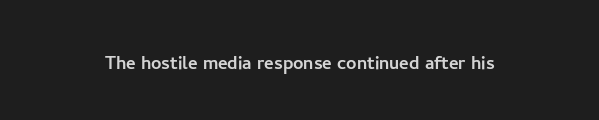
The image shows 23 px text type, upright; set normal letter spacing, not underlined.
